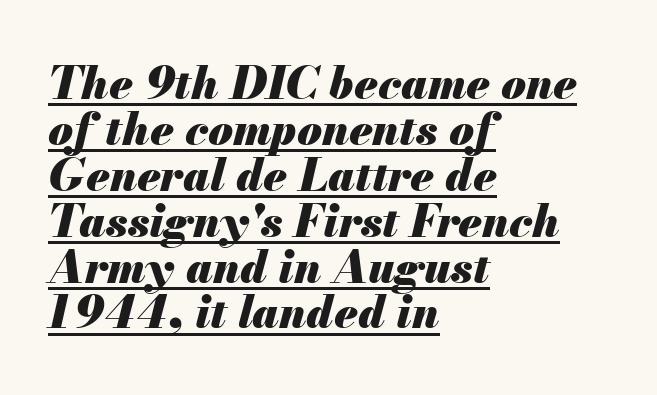
Q: Is the text bold? A: Yes.
Q: Is the text italic (slanted)? A: Yes, it leans right by about 13 degrees.
Q: Is the text underlined? A: Yes.
Q: How is the paragraph aligned? A: Left-aligned.
Q: Is the spacing between letters normal or unusually wide? A: Normal.
Q: Is the spacing between lines tight, normal or loose? A: Tight.
Q: Width (condensed, normal, or wide)? A: Normal.
Q: Stroke contrast? A: Medium.
Q: x-height? A: Small.
Q: Monospaced? A: No.
